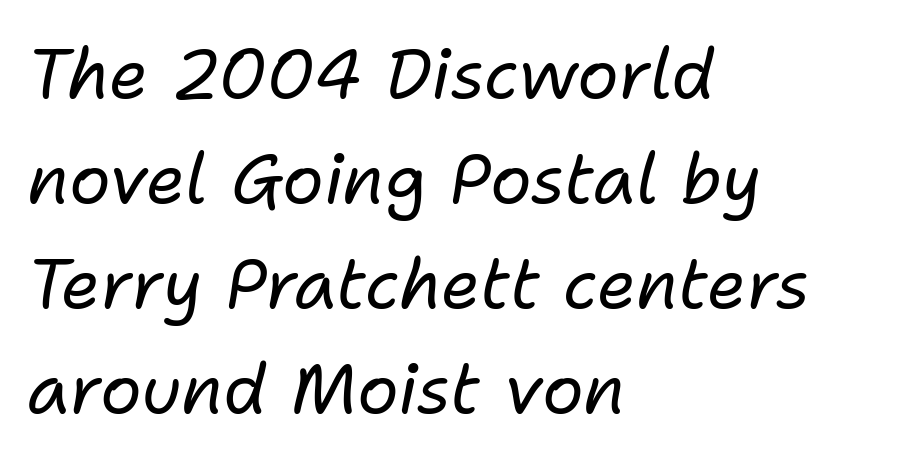
Caption: face not bold, strokes unweighted. How would I describe the line gaps? Plain and ordinary. The string is rendered with underlining switched off. The face used here is proportionally spaced, like ordinary book or web type.
